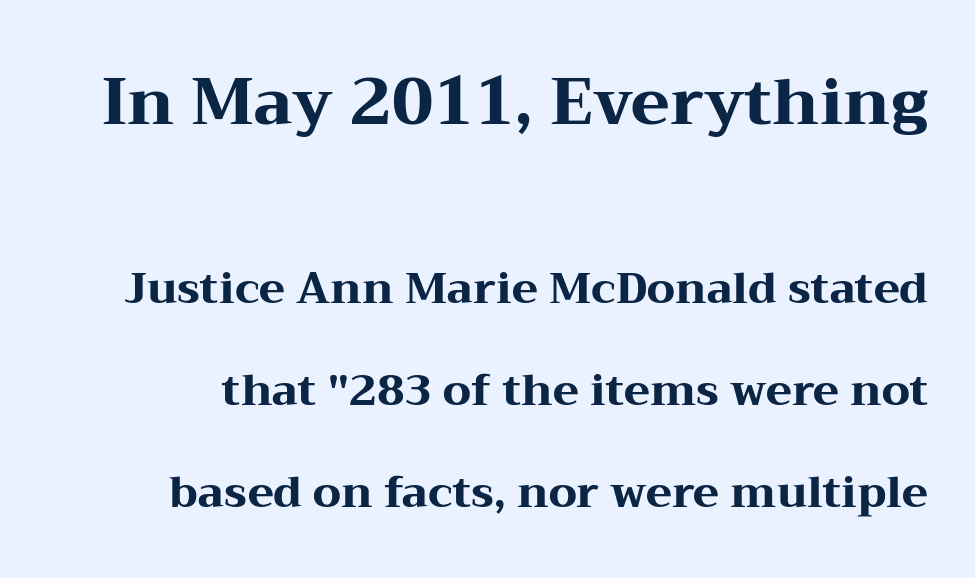
{"serif": "yes", "italic": "no", "bold": "yes", "weight": "heavy", "width": "wide", "stroke_contrast": "medium", "x_height": "medium", "monospaced": "no", "underline": "no", "line_spacing": "loose", "line_spacing_ratio": 2.38, "letter_spacing": "normal", "letter_spacing_em": 0.0, "larger_block": "first", "size_ratio": 1.49, "glyph_px": 64}
